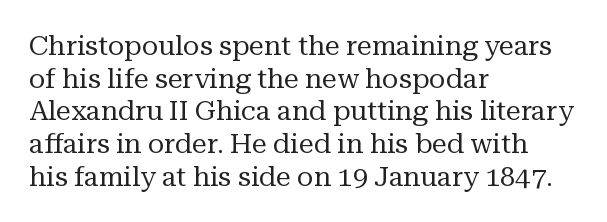
The image shows 27 px text type, upright; set left-aligned, line spacing 1.21x, normal letter spacing, not underlined.
